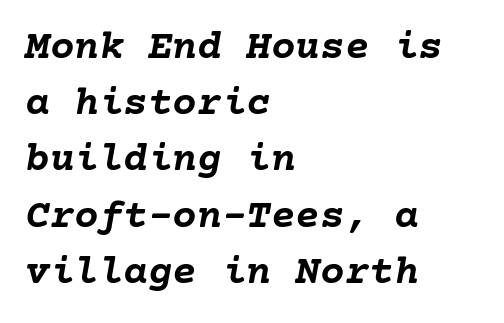
{"italic": "yes", "lean": "right", "slant_degrees": 10, "bold": "yes", "weight": "semibold", "width": "normal", "stroke_contrast": "low", "x_height": "medium", "underline": "no", "align": "left", "line_spacing": "normal", "line_spacing_ratio": 1.37, "letter_spacing": "normal", "letter_spacing_em": 0.0, "glyph_px": 41}
